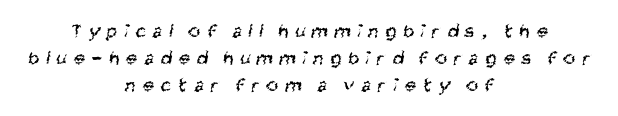
The image shows 20 px text type; set centered, normal line spacing (1.35x), unusually wide letter spacing (+0.36 em), not underlined.
